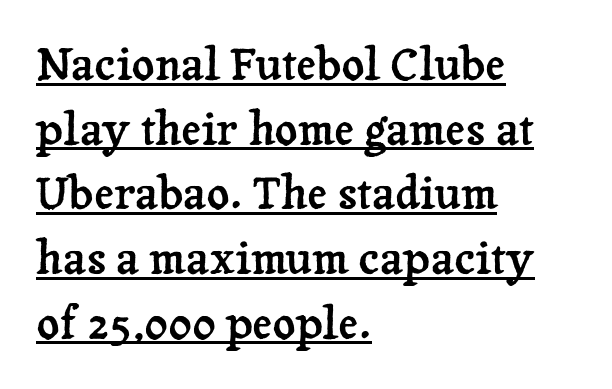
Q: Is the text italic (slanted)? A: No, it is upright.
Q: Is the typeface a serif or a sans-serif typeface? A: Serif.
Q: Is the text underlined? A: Yes.
Q: How is the paragraph aligned? A: Left-aligned.
Q: Is the spacing between letters normal or unusually wide? A: Normal.
Q: Is the spacing between lines tight, normal or loose? A: Normal.
Q: Width (condensed, normal, or wide)? A: Normal.
Q: Stroke contrast? A: Low.
Q: x-height? A: Medium.
Q: Monospaced? A: No.
